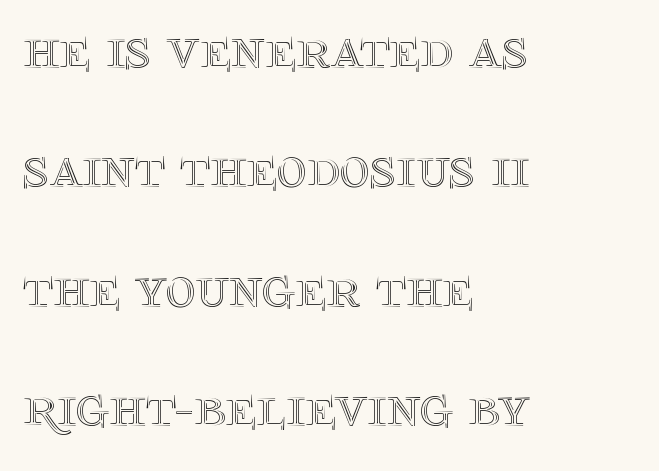
Each letter keeps its own natural width here, so spacing adapts to shape. The letters stand straight up with perfectly vertical stems. Alignment: flush left. Look at the tracking — it's just the regular setting, nothing added. Decoration check: the copy has no underline. The passage shown stacks its lines with a broad gap.
